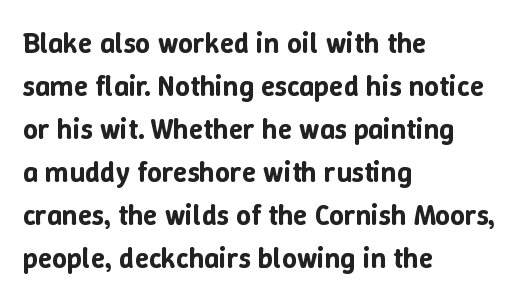
Is this a fixed-width face? No — the glyphs have proportional, varying widths. A roman cut, with each character standing at attention. This rendering features lettering with no underline. Horizontally, the lines are justified to the leading edge only. How are the letters spaced? Ordinarily, with no added tracking.
